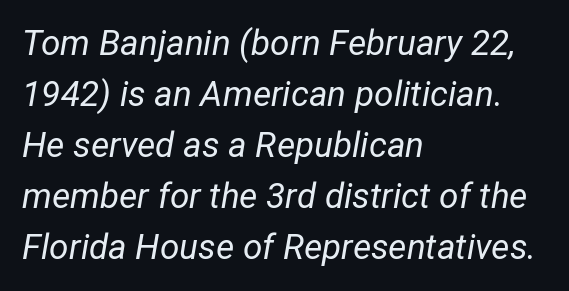
{"italic": "yes", "lean": "right", "slant_degrees": 12, "bold": "no", "weight": "regular", "width": "normal", "stroke_contrast": "low", "x_height": "medium", "monospaced": "no", "underline": "no", "align": "left", "line_spacing": "normal", "line_spacing_ratio": 1.46, "letter_spacing": "normal", "letter_spacing_em": 0.0, "glyph_px": 35}
